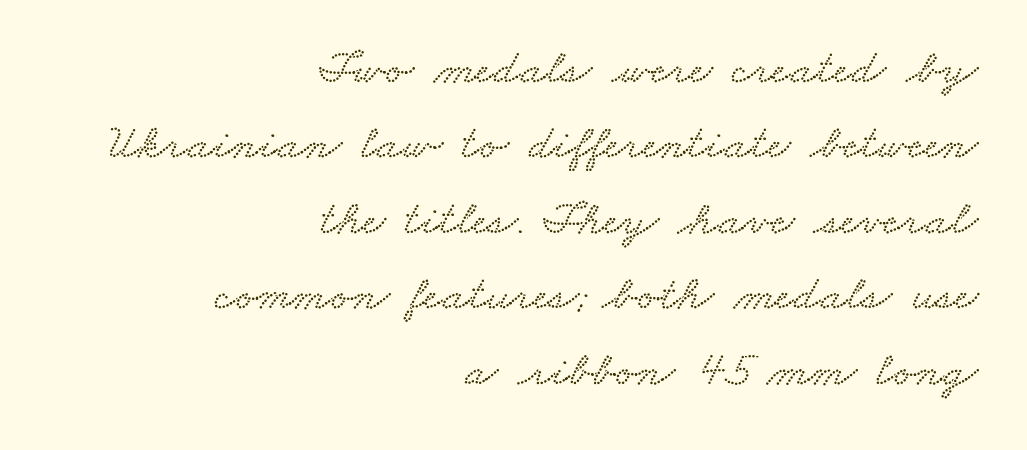
Q: Is the text underlined? A: No.
Q: How is the paragraph aligned? A: Right-aligned.
Q: Is the spacing between letters normal or unusually wide? A: Normal.
Q: Is the spacing between lines tight, normal or loose? A: Normal.
Q: Width (condensed, normal, or wide)? A: Wide.
Q: Stroke contrast? A: Low.
Q: x-height? A: Small.
Q: Monospaced? A: No.
